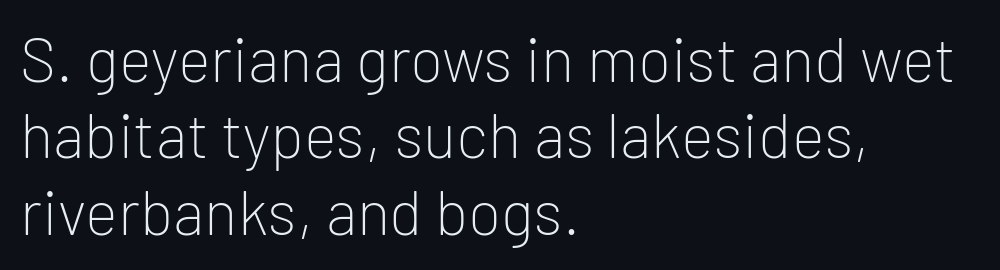
{"serif": "no", "italic": "no", "bold": "no", "weight": "light", "width": "normal", "stroke_contrast": "low", "x_height": "medium", "monospaced": "no", "underline": "no", "align": "left", "line_spacing_ratio": 1.23, "letter_spacing": "normal", "letter_spacing_em": 0.0, "glyph_px": 62}
